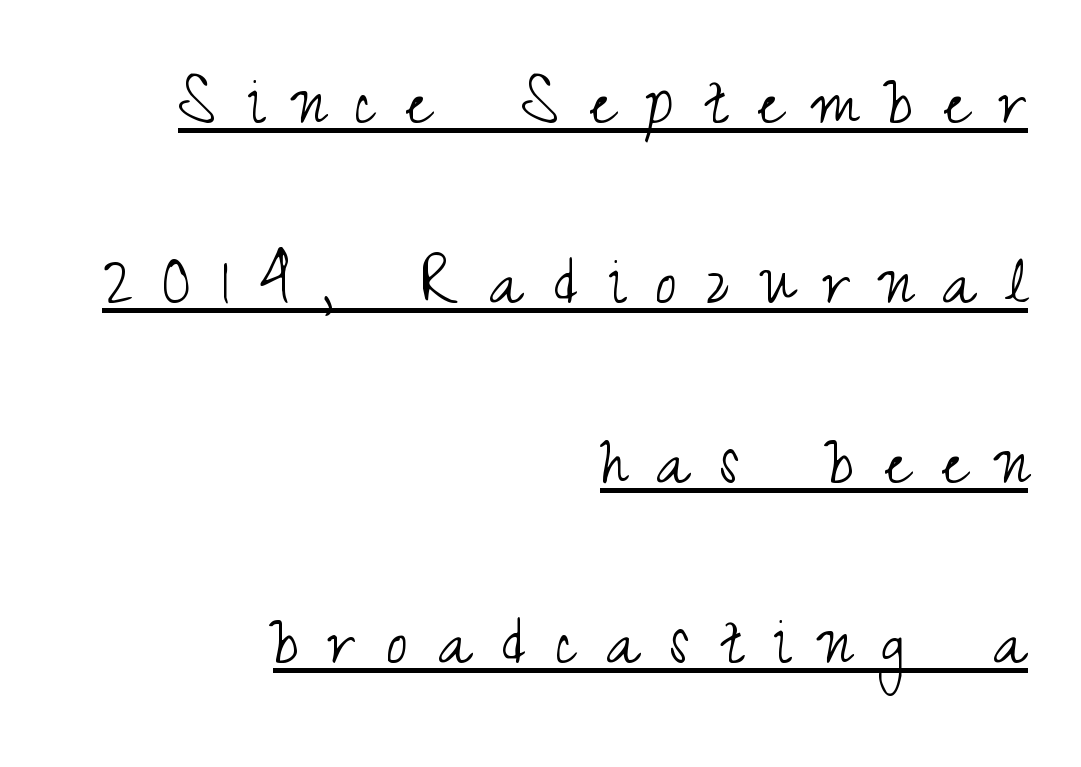
The image shows 75 px light, condensed sans-serif type, upright; set right-aligned, loose line spacing (2.4x), unusually wide letter spacing (+0.41 em), underlined; medium stroke contrast and a small x-height.
